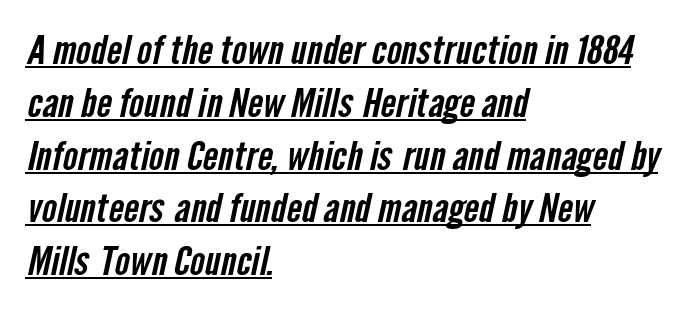
The image shows 40 px condensed sans-serif type; set left-aligned, normal line spacing (1.32x), normal letter spacing, underlined; low stroke contrast and a medium x-height.
